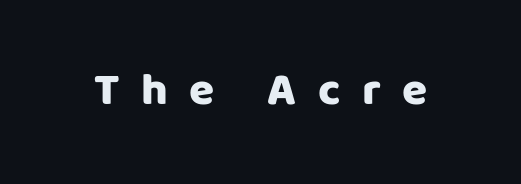
Q: Is the text bold? A: Yes.
Q: Is the text italic (slanted)? A: No, it is upright.
Q: Is the typeface a serif or a sans-serif typeface? A: Sans-serif.
Q: Is the text underlined? A: No.
Q: Is the spacing between letters normal or unusually wide? A: Unusually wide.
Q: Width (condensed, normal, or wide)? A: Normal.
Q: Stroke contrast? A: Low.
Q: x-height? A: Large.
Q: Monospaced? A: No.
